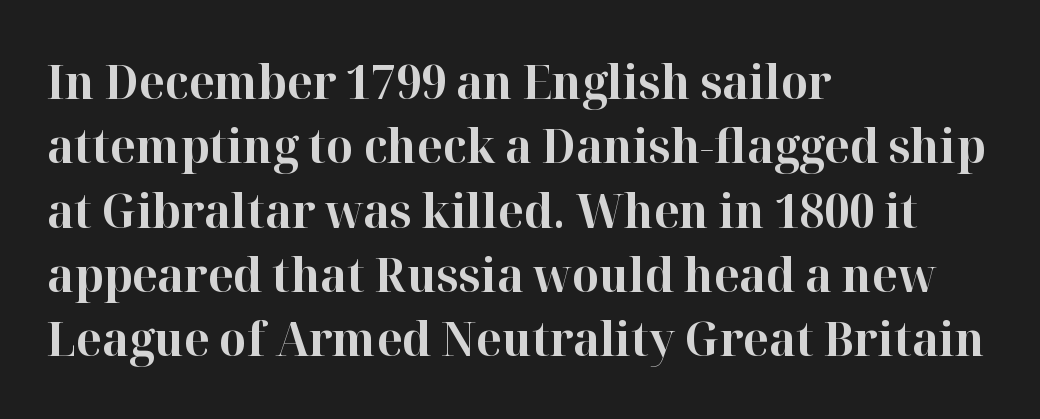
Note the varied advance widths — an 'i' is clearly narrower than an 'm'. Students, observe: this is what conventionally led text looks like. The text block is weighted toward the left margin, trailing off unevenly rightward. This rendering employs a face with finishing strokes, i.e., a serif.
